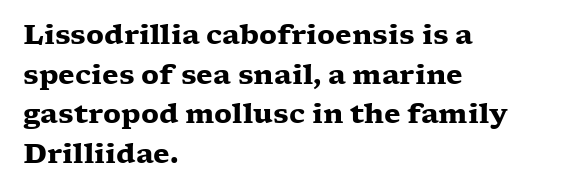
The glyphs are unaccompanied by any horizontal stroke below them. The characters look thick and weighty, a clear bold. Horizontally, the lines are justified to the leading edge only. Successive baselines arrive at the customary interval. Ordinary non-slanted type is in use.
